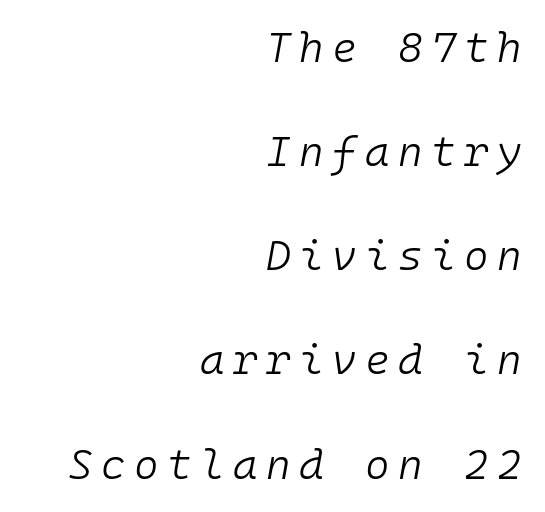
The image shows 42 px light type, italic (leaning right), monospaced; set right-aligned, loose line spacing (2.48x), unusually wide letter spacing (+0.2 em), not underlined; low stroke contrast and a medium x-height.
